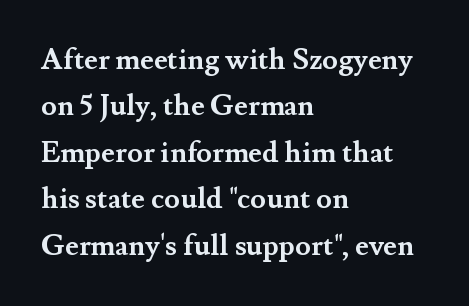
{"serif": "yes", "italic": "no", "bold": "yes", "weight": "semibold", "width": "normal", "stroke_contrast": "medium", "x_height": "small", "monospaced": "no", "underline": "no", "align": "left", "line_spacing": "normal", "line_spacing_ratio": 1.6, "letter_spacing": "normal", "letter_spacing_em": 0.0, "glyph_px": 29}
